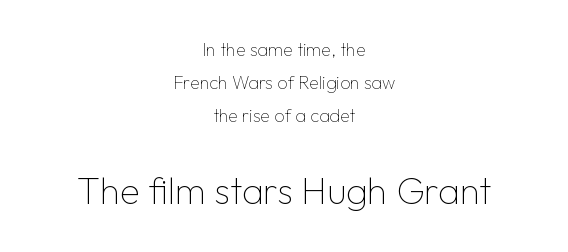
{"serif": "no", "italic": "no", "bold": "no", "weight": "thin", "width": "normal", "stroke_contrast": "low", "x_height": "medium", "monospaced": "no", "underline": "no", "align": "center", "line_spacing_ratio": 1.84, "letter_spacing": "normal", "letter_spacing_em": 0.0, "larger_block": "second", "size_ratio": 2.06, "glyph_px": 37}
